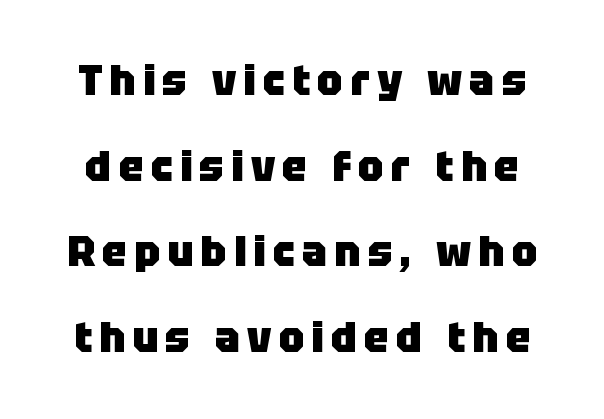
Q: Is the text bold? A: Yes.
Q: Is the text italic (slanted)? A: No, it is upright.
Q: Is the typeface a serif or a sans-serif typeface? A: Sans-serif.
Q: Is the text underlined? A: No.
Q: Is the spacing between lines tight, normal or loose? A: Loose.
Q: Width (condensed, normal, or wide)? A: Normal.
Q: Stroke contrast? A: Low.
Q: x-height? A: Large.
Q: Monospaced? A: No.
